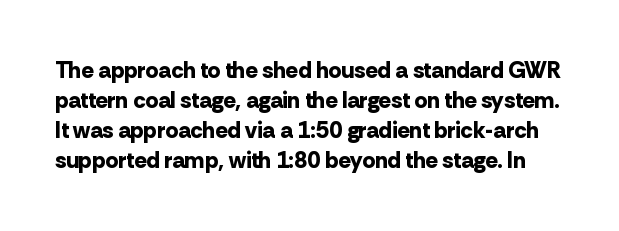
Look at the tracking — it's just the regular setting, nothing added. Each new line begins a customary step beneath the previous one. The glyphs are unaccompanied by any horizontal stroke below them. The passage shown is emphatically bold.
